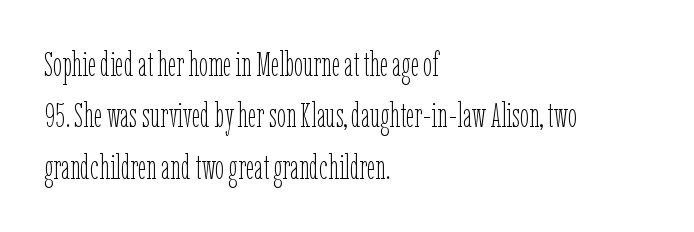
The image shows 33 px thin, condensed type, upright; set left-aligned, normal line spacing (1.56x), normal letter spacing, not underlined; low stroke contrast and a medium x-height.
